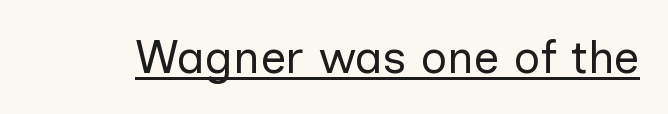
The weight tops out at a normal text grade. Quick note: underline on. Inter-character spacing is left at the font's built-in metrics. The letters stand upright; this is a roman face. The face used here is a sans, in the tradition of grotesques and geometrics.
